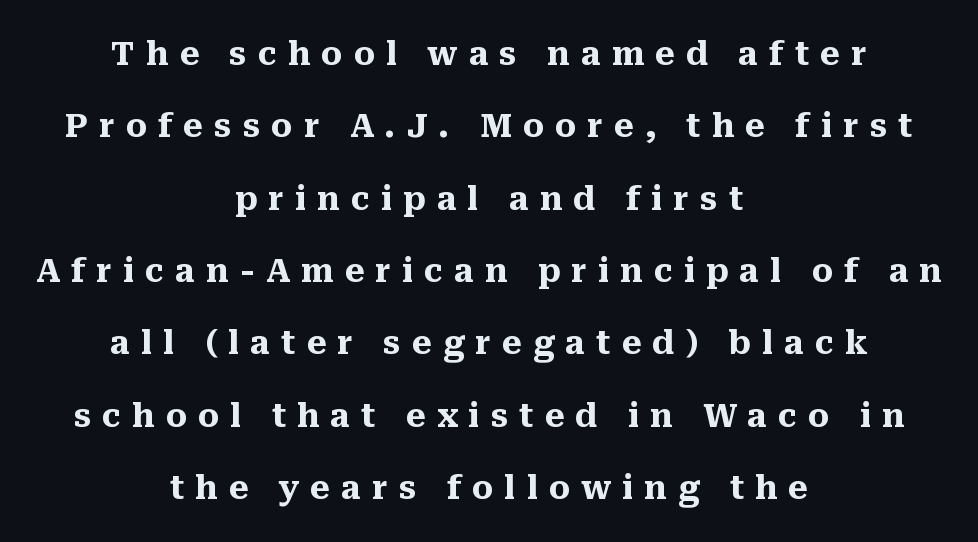
Is the letter spacing exaggerated? Yes — the characters are pushed far apart. Italic: no, the glyphs are upright roman. A typesetter would label this face a serif. The passage shown stacks its lines with a broad gap. Summary of weight: heavy, a full bold. Here the designer chose a conventional face with non-uniform glyph widths.
